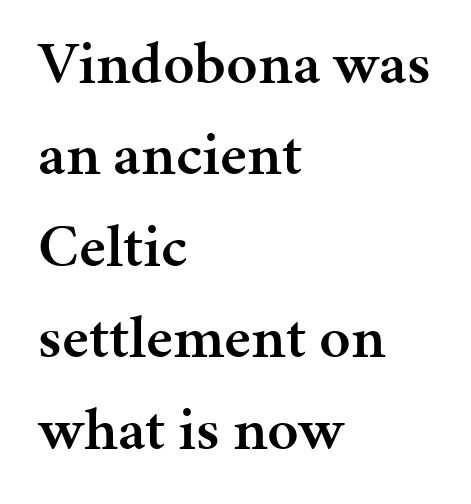
Q: Is the text bold? A: Semi-bold.
Q: Is the text italic (slanted)? A: No, it is upright.
Q: Is the typeface a serif or a sans-serif typeface? A: Serif.
Q: Is the text underlined? A: No.
Q: How is the paragraph aligned? A: Left-aligned.
Q: Is the spacing between letters normal or unusually wide? A: Normal.
Q: Is the spacing between lines tight, normal or loose? A: Normal.
Q: Width (condensed, normal, or wide)? A: Normal.
Q: Stroke contrast? A: Medium.
Q: x-height? A: Medium.
Q: Monospaced? A: No.
